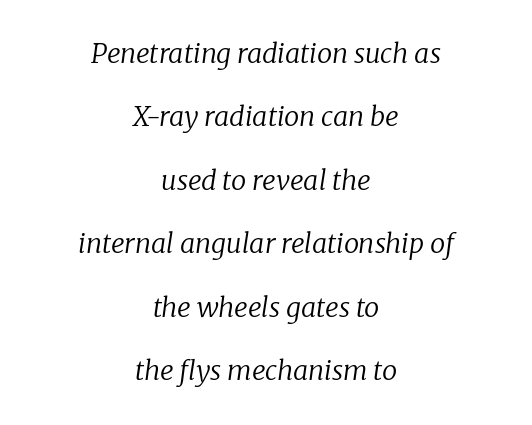
The rendering applies a slant to the glyphs. The type is set solid horizontally, with unmodified tracking. A bare baseline throughout the passage. Notice how the passage keeps no hard edge, just a central spine. The lines are spread far apart with generous leading. Letters have the restrained weight of plain body copy at most.
